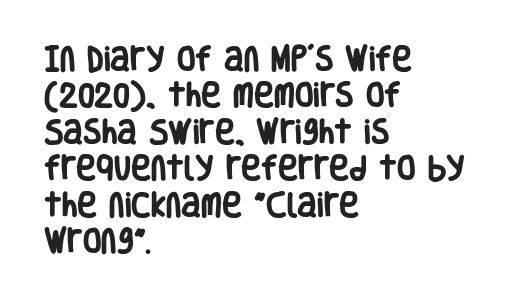
The image shows 27 px bold type, upright; set left-aligned, normal line spacing (1.35x), normal letter spacing, not underlined.
